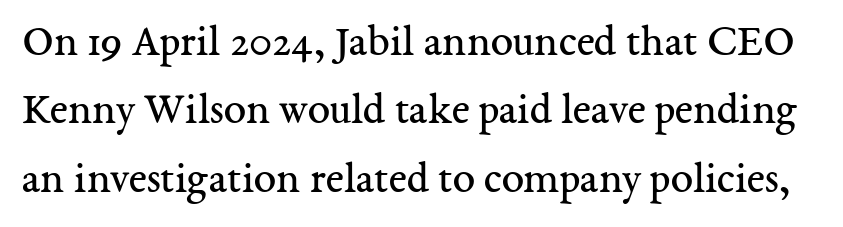
Q: Is the text bold? A: No.
Q: Is the text italic (slanted)? A: No, it is upright.
Q: Is the typeface a serif or a sans-serif typeface? A: Serif.
Q: Is the text underlined? A: No.
Q: Is the spacing between letters normal or unusually wide? A: Normal.
Q: Is the spacing between lines tight, normal or loose? A: Normal.
Q: Width (condensed, normal, or wide)? A: Normal.
Q: Stroke contrast? A: Medium.
Q: x-height? A: Medium.
Q: Monospaced? A: No.
